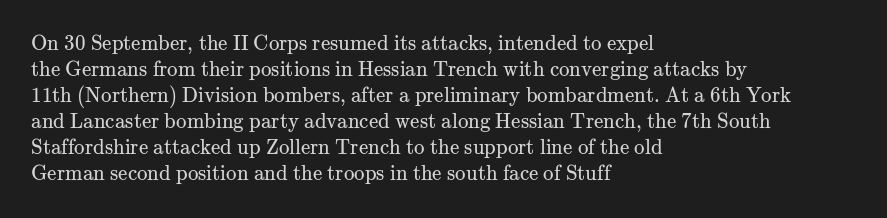
The typography opts for an upright posture over an oblique one. Unmarked baselines from the first word to the last. Students, note that the glyphs here touch the page at normal intervals. Which margin do the lines hug? The left one — the right edge is uneven. The typesetting does not lean heavy: it is not bold.
